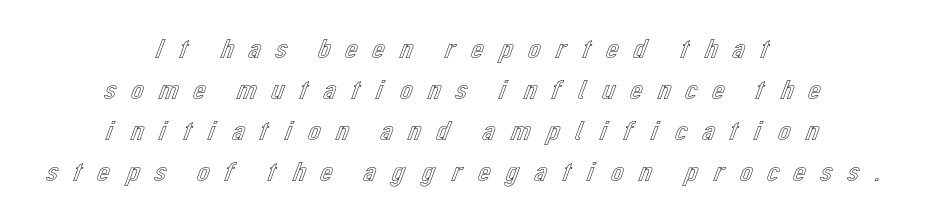
The image shows 28 px text type; set centered, normal line spacing (1.46x), unusually wide letter spacing (+0.42 em), not underlined; a medium x-height.
